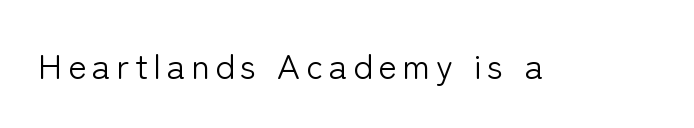
Q: Is the text bold? A: No.
Q: Is the text italic (slanted)? A: No, it is upright.
Q: Is the typeface a serif or a sans-serif typeface? A: Sans-serif.
Q: Is the text underlined? A: No.
Q: Width (condensed, normal, or wide)? A: Normal.
Q: Stroke contrast? A: Low.
Q: x-height? A: Medium.
Q: Monospaced? A: No.
